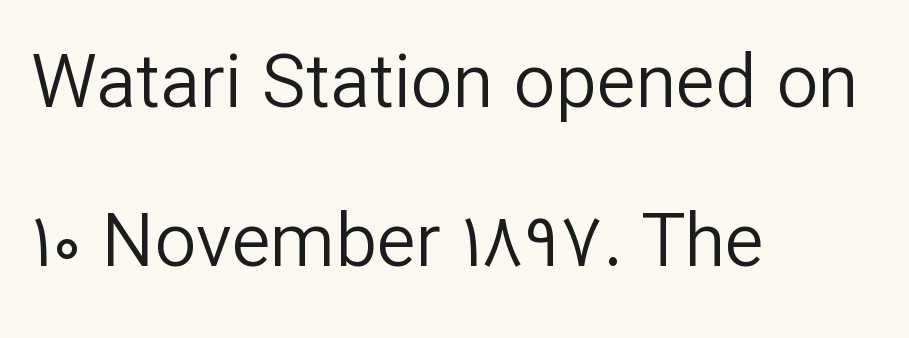
The image shows 74 px regular-weight sans-serif type, upright; set left-aligned, loose line spacing (2.15x), normal letter spacing, not underlined; low stroke contrast and a medium x-height.
